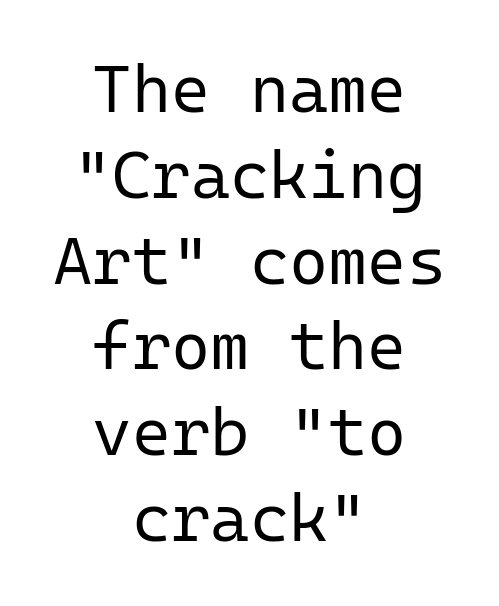
{"serif": "no", "italic": "no", "bold": "no", "weight": "regular", "width": "normal", "stroke_contrast": "low", "x_height": "medium", "monospaced": "yes", "underline": "no", "align": "center", "line_spacing": "normal", "line_spacing_ratio": 1.28, "letter_spacing": "normal", "letter_spacing_em": 0.0, "glyph_px": 67}
